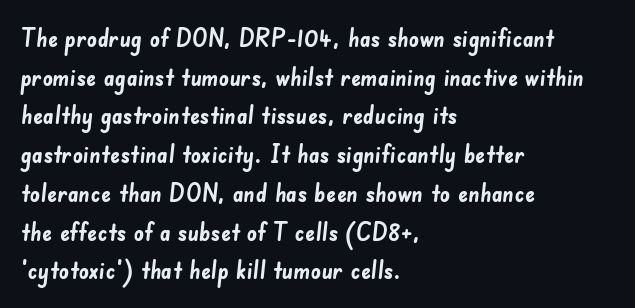
{"bold": "yes", "underline": "no", "align": "left", "line_spacing": "normal", "line_spacing_ratio": 1.55, "letter_spacing": "normal", "letter_spacing_em": 0.0, "glyph_px": 25}
